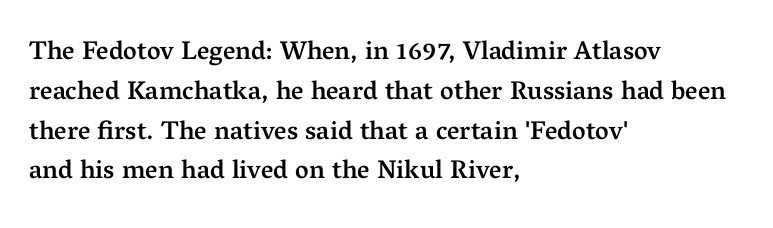
Ordinary non-slanted type is in use. Reading down the block, your eye returns to a fixed left position each line. These lines sit exactly where default settings would place them. Check the space under the baseline: it is left empty.
